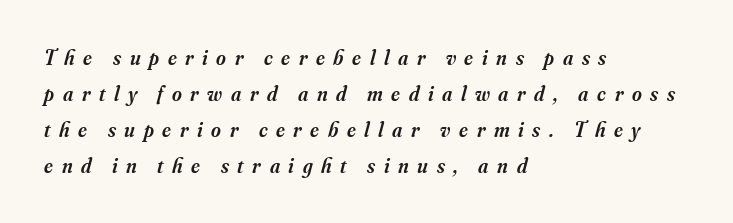
A somewhat darkened texture: the type is semibold rather than bold. Underline: absent. Substantial extra tracking has been applied to these lines. The lettering tilts uniformly, giving the passage an italic look.
